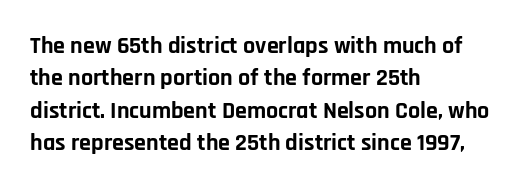
Q: Is the text bold? A: Yes.
Q: Is the text italic (slanted)? A: No, it is upright.
Q: Is the text underlined? A: No.
Q: How is the paragraph aligned? A: Left-aligned.
Q: Is the spacing between letters normal or unusually wide? A: Normal.
Q: Is the spacing between lines tight, normal or loose? A: Normal.
